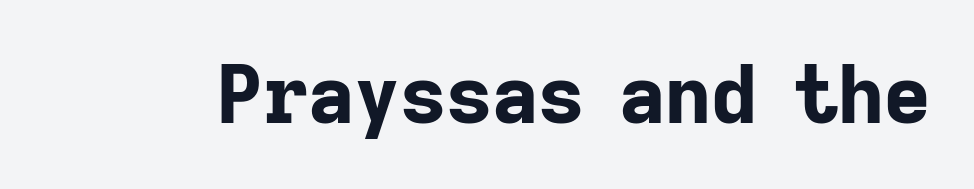
The image shows 80 px bold sans-serif type, upright; set normal letter spacing, not underlined; low stroke contrast and a medium x-height.
